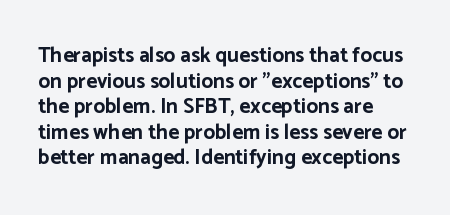
{"italic": "no", "bold": "yes", "underline": "no", "align": "left", "line_spacing_ratio": 1.22, "letter_spacing": "normal", "letter_spacing_em": 0.0, "glyph_px": 21}
